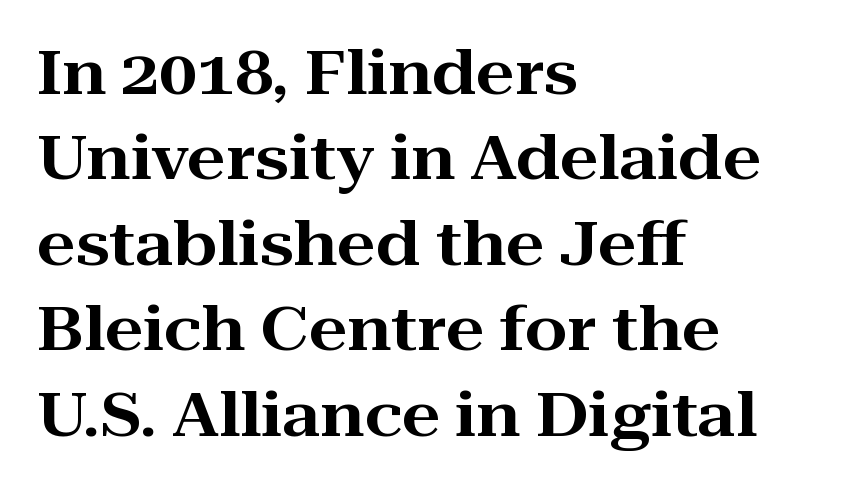
Q: Is the text italic (slanted)? A: No, it is upright.
Q: Is the typeface a serif or a sans-serif typeface? A: Serif.
Q: Is the text underlined? A: No.
Q: How is the paragraph aligned? A: Left-aligned.
Q: Is the spacing between letters normal or unusually wide? A: Normal.
Q: Is the spacing between lines tight, normal or loose? A: Normal.
Q: Width (condensed, normal, or wide)? A: Wide.
Q: Stroke contrast? A: High.
Q: x-height? A: Medium.
Q: Monospaced? A: No.
